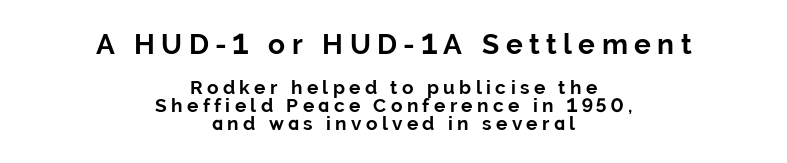
Q: Is the text bold? A: Yes.
Q: Is the text italic (slanted)? A: No, it is upright.
Q: Is the typeface a serif or a sans-serif typeface? A: Sans-serif.
Q: Is the text underlined? A: No.
Q: How is the paragraph aligned? A: Centered.
Q: Is the spacing between letters normal or unusually wide? A: Unusually wide.
Q: Is the spacing between lines tight, normal or loose? A: Tight.
Q: Which block of text is set in a larger size, the first (top) or the second (bottom)? A: The first (top) one.
Q: Width (condensed, normal, or wide)? A: Normal.
Q: Stroke contrast? A: Low.
Q: x-height? A: Medium.
Q: Monospaced? A: No.
